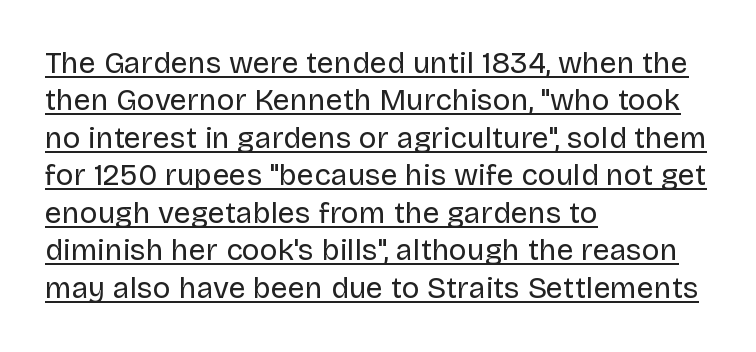
The image shows 30 px regular-weight sans-serif type, upright; set left-aligned, normal line spacing (1.25x), normal letter spacing, underlined; low stroke contrast and a large x-height.
